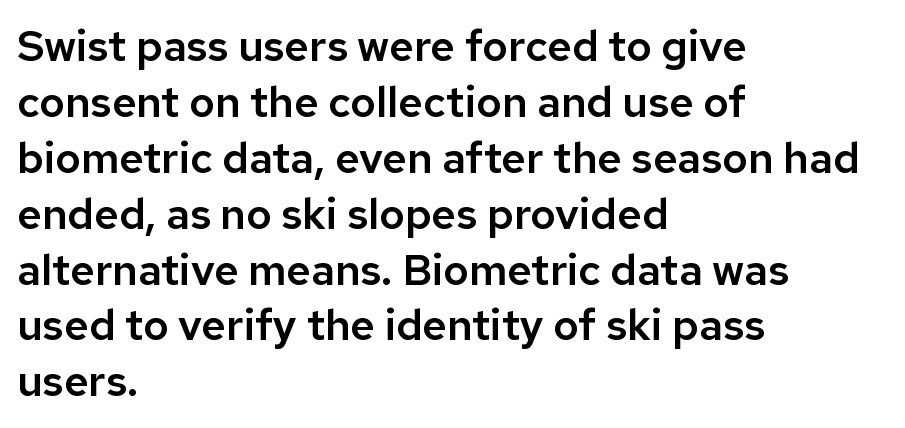
Q: Is the text italic (slanted)? A: No, it is upright.
Q: Is the typeface a serif or a sans-serif typeface? A: Sans-serif.
Q: Is the text underlined? A: No.
Q: How is the paragraph aligned? A: Left-aligned.
Q: Is the spacing between letters normal or unusually wide? A: Normal.
Q: Is the spacing between lines tight, normal or loose? A: Normal.
Q: Width (condensed, normal, or wide)? A: Normal.
Q: Stroke contrast? A: Low.
Q: x-height? A: Medium.
Q: Monospaced? A: No.
